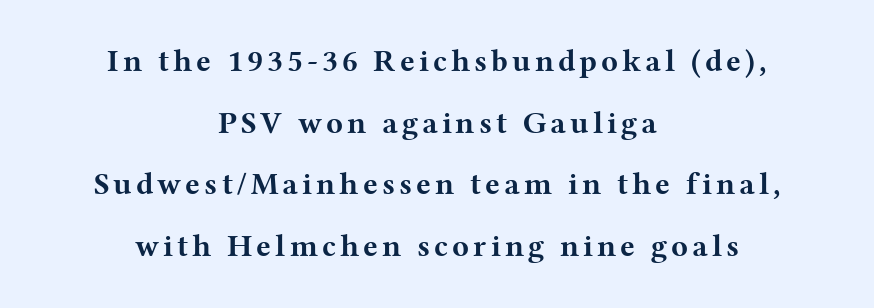
Look at the bottom of the vertical strokes: they flare into serifs here. Italic? Not at all — the glyphs are vertical. Proportional: the letters do not fall into vertical columns. You could fit nearly another row in the gap between these rows. Stroke thickness is high; the sample reads as a true bold.
